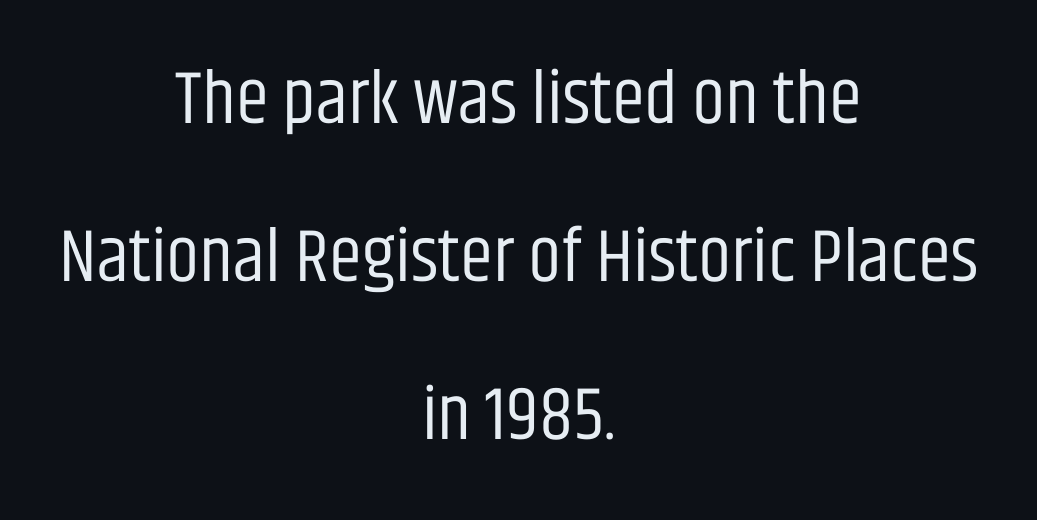
The image shows 75 px regular-weight, condensed sans-serif type, upright; set centered, loose line spacing (2.11x), normal letter spacing, not underlined; low stroke contrast and a large x-height.
